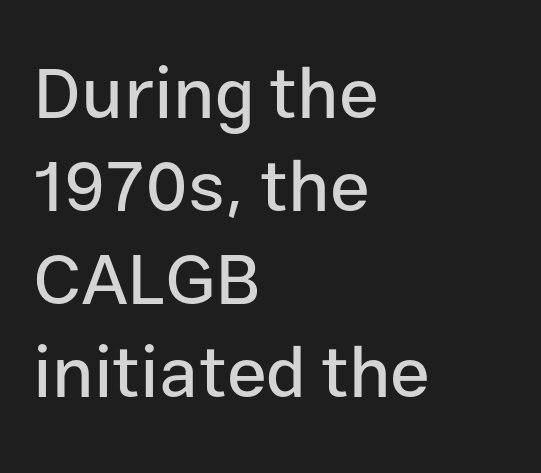
The rendering uses natural spacing where letterforms have individual widths. Tracking here is standard; glyphs follow each other at the usual distance. No italicization has been applied; the sample stays upright. Students, observe: this is what conventionally led text looks like. This sample uses a sans-serif face.
